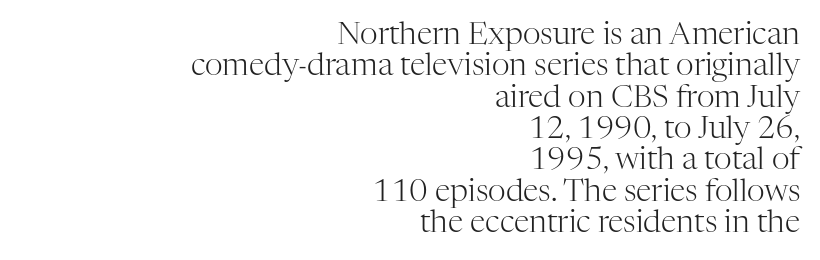
The image shows 31 px light serif type, upright; set right-aligned, tight line spacing (1.01x), normal letter spacing, not underlined; high stroke contrast and a medium x-height.
